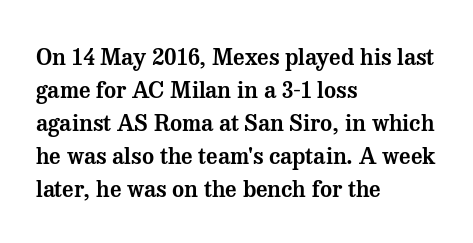
{"italic": "no", "underline": "no", "align": "left", "line_spacing": "normal", "line_spacing_ratio": 1.43, "letter_spacing": "normal", "letter_spacing_em": 0.0, "glyph_px": 23}
